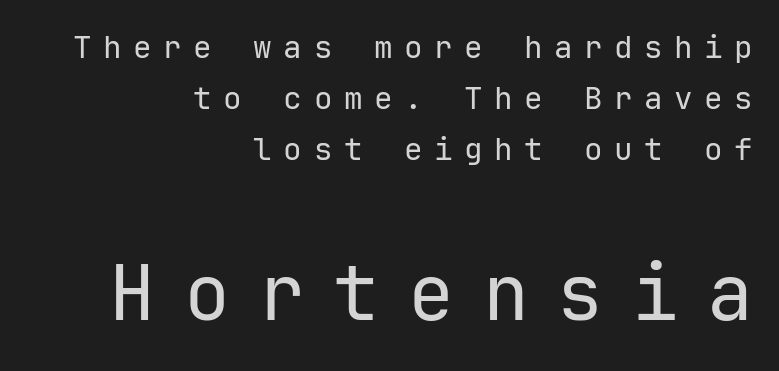
Q: Is the text bold? A: No.
Q: Is the text italic (slanted)? A: No, it is upright.
Q: Is the typeface a serif or a sans-serif typeface? A: Sans-serif.
Q: Is the text underlined? A: No.
Q: How is the paragraph aligned? A: Right-aligned.
Q: Is the spacing between letters normal or unusually wide? A: Unusually wide.
Q: Is the spacing between lines tight, normal or loose? A: Normal.
Q: Which block of text is set in a larger size, the first (top) or the second (bottom)? A: The second (bottom) one.
Q: Width (condensed, normal, or wide)? A: Normal.
Q: Stroke contrast? A: Low.
Q: x-height? A: Medium.
Q: Monospaced? A: Yes.
